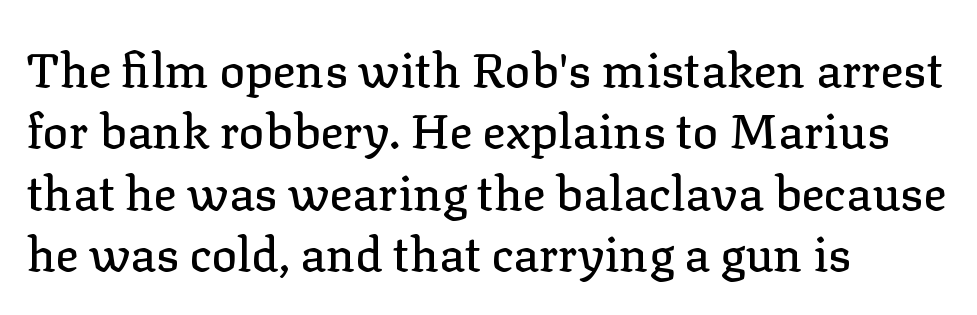
Horizontal bands of white between lines are of average thickness. Is this a sans? No — the strokes have serifs. Type without underlining. Honestly, the letter spacing is just normal — you wouldn't notice it. Every stem runs plumb, perpendicular to the baseline. Think of a printed novel: that variable character pitch is what you see here.
